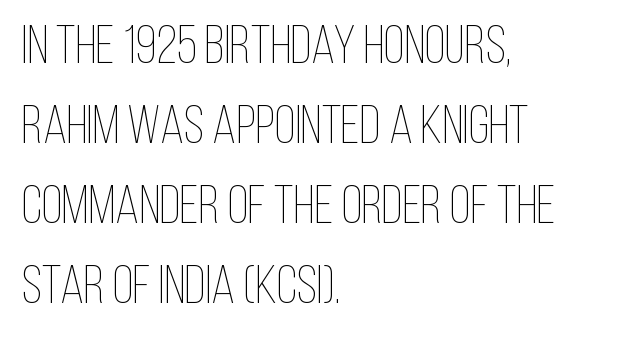
Q: Is the text bold? A: No.
Q: Is the text italic (slanted)? A: No, it is upright.
Q: Is the text underlined? A: No.
Q: How is the paragraph aligned? A: Left-aligned.
Q: Is the spacing between letters normal or unusually wide? A: Normal.
Q: Is the spacing between lines tight, normal or loose? A: Normal.
Q: Width (condensed, normal, or wide)? A: Condensed.
Q: Stroke contrast? A: Low.
Q: x-height? A: Large.
Q: Monospaced? A: No.
